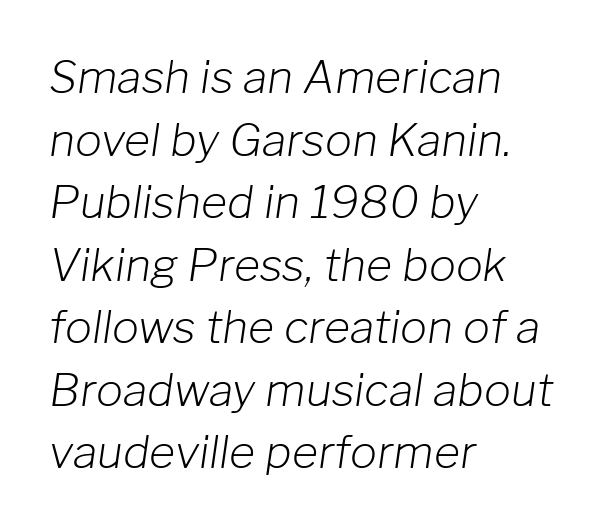
The typesetter chose a ragged-right arrangement here. The passage shown is not underscored anywhere. These lines are rendered in a variable-pitch font. Each stroke keeps to a modest, everyday thickness or less. These lines sit exactly where default settings would place them.
